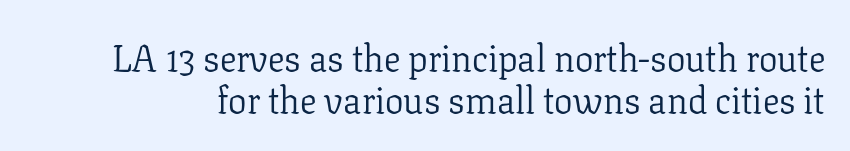
The image shows 37 px light serif type, upright; set tight line spacing (1.13x), normal letter spacing, not underlined; low stroke contrast and a medium x-height.
